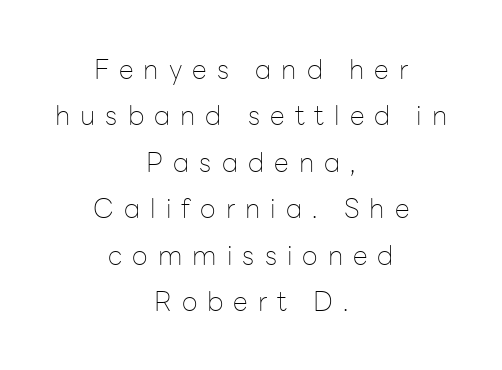
The image shows 27 px text type, upright; set centered, line spacing 1.72x, unusually wide letter spacing (+0.37 em), not underlined.
